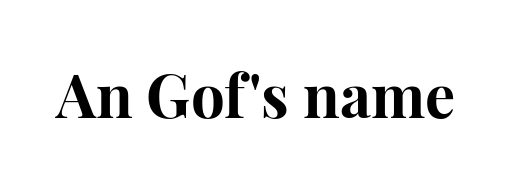
{"serif": "yes", "italic": "no", "bold": "yes", "weight": "bold", "width": "normal", "stroke_contrast": "high", "x_height": "medium", "monospaced": "no", "underline": "no", "letter_spacing": "normal", "letter_spacing_em": 0.0, "glyph_px": 60}
